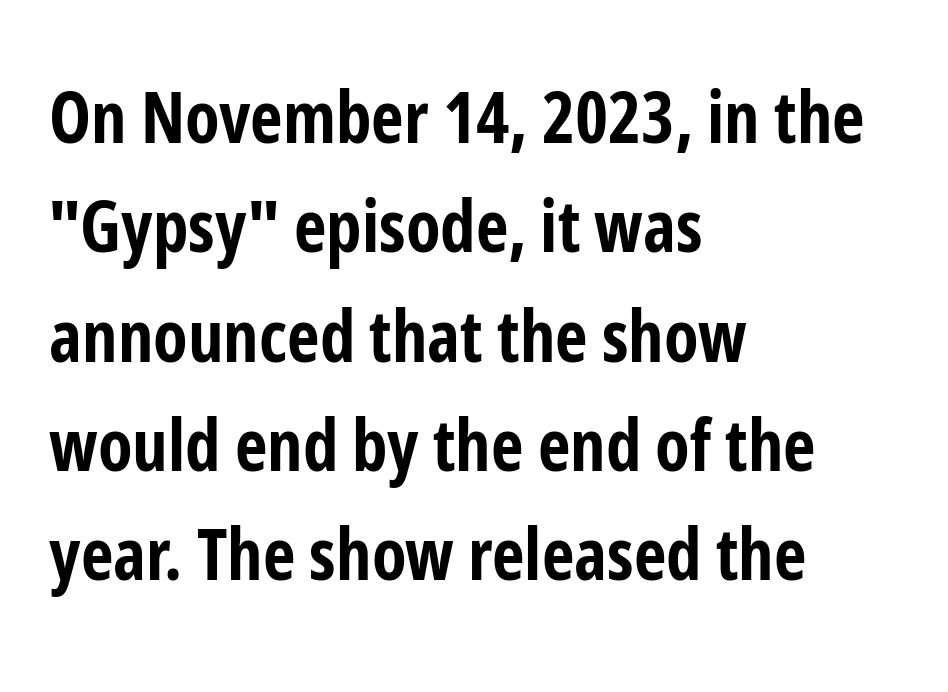
The image shows 71 px bold, condensed sans-serif type, upright; set left-aligned, normal line spacing (1.54x), normal letter spacing, not underlined; low stroke contrast and a medium x-height.
